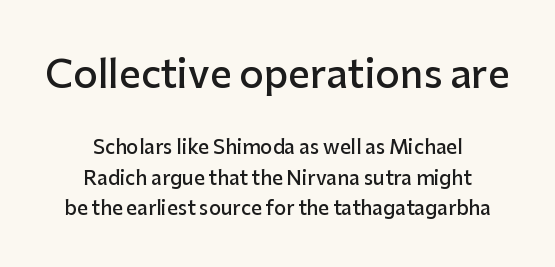
Q: Is the text bold? A: Semi-bold.
Q: Is the text italic (slanted)? A: No, it is upright.
Q: Is the typeface a serif or a sans-serif typeface? A: Sans-serif.
Q: Is the text underlined? A: No.
Q: How is the paragraph aligned? A: Centered.
Q: Is the spacing between letters normal or unusually wide? A: Normal.
Q: Is the spacing between lines tight, normal or loose? A: Normal.
Q: Which block of text is set in a larger size, the first (top) or the second (bottom)? A: The first (top) one.
Q: Width (condensed, normal, or wide)? A: Normal.
Q: Stroke contrast? A: Low.
Q: x-height? A: Medium.
Q: Monospaced? A: No.
